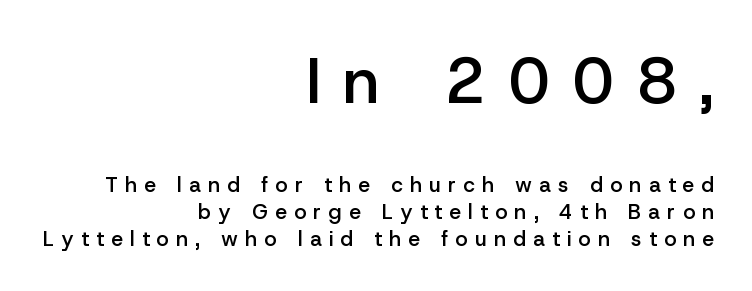
Q: Is the text bold? A: Semi-bold.
Q: Is the text italic (slanted)? A: No, it is upright.
Q: Is the typeface a serif or a sans-serif typeface? A: Sans-serif.
Q: Is the text underlined? A: No.
Q: How is the paragraph aligned? A: Right-aligned.
Q: Is the spacing between letters normal or unusually wide? A: Unusually wide.
Q: Is the spacing between lines tight, normal or loose? A: Normal.
Q: Which block of text is set in a larger size, the first (top) or the second (bottom)? A: The first (top) one.
Q: Width (condensed, normal, or wide)? A: Normal.
Q: Stroke contrast? A: Low.
Q: x-height? A: Medium.
Q: Monospaced? A: No.
